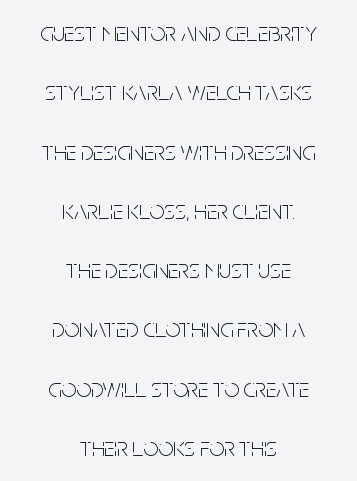
The letterforms sit at book weight or below. This sample trades compactness for vertical openness between lines. The lines in this sample share a center point and differ in where they start and stop. The area under the type is left untouched.
